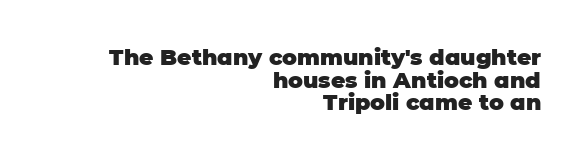
Q: Is the text bold? A: Yes.
Q: Is the text italic (slanted)? A: No, it is upright.
Q: Is the text underlined? A: No.
Q: How is the paragraph aligned? A: Right-aligned.
Q: Is the spacing between letters normal or unusually wide? A: Normal.
Q: Is the spacing between lines tight, normal or loose? A: Tight.
